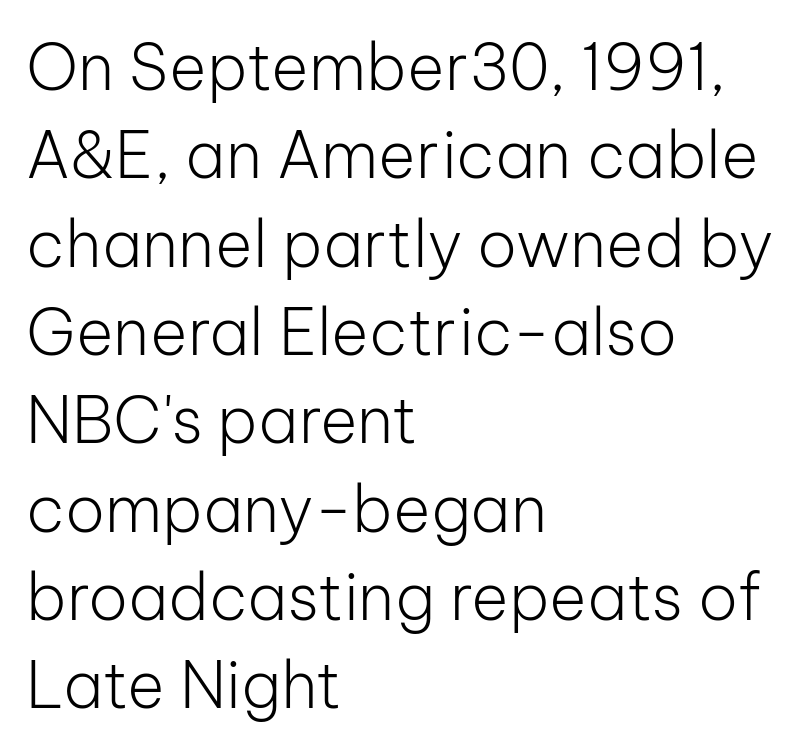
Q: Is the text bold? A: No.
Q: Is the text italic (slanted)? A: No, it is upright.
Q: Is the typeface a serif or a sans-serif typeface? A: Sans-serif.
Q: Is the text underlined? A: No.
Q: How is the paragraph aligned? A: Left-aligned.
Q: Is the spacing between letters normal or unusually wide? A: Normal.
Q: Is the spacing between lines tight, normal or loose? A: Normal.
Q: Width (condensed, normal, or wide)? A: Normal.
Q: Stroke contrast? A: Low.
Q: x-height? A: Medium.
Q: Monospaced? A: No.
